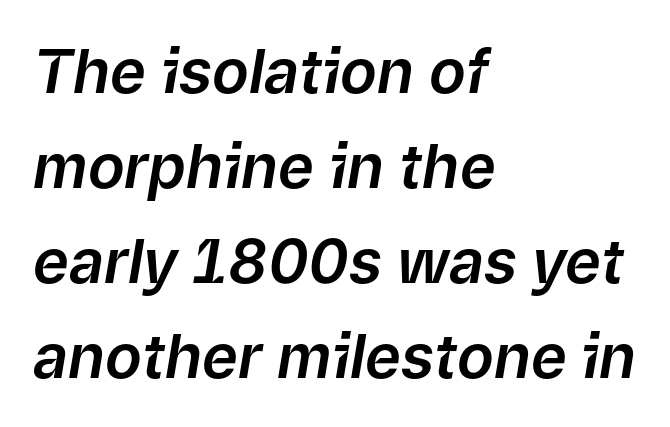
Q: Is the text italic (slanted)? A: Yes, it leans right by about 9 degrees.
Q: Is the text underlined? A: No.
Q: How is the paragraph aligned? A: Left-aligned.
Q: Is the spacing between letters normal or unusually wide? A: Normal.
Q: Is the spacing between lines tight, normal or loose? A: Normal.
Q: Width (condensed, normal, or wide)? A: Normal.
Q: Stroke contrast? A: Low.
Q: x-height? A: Medium.
Q: Monospaced? A: No.
